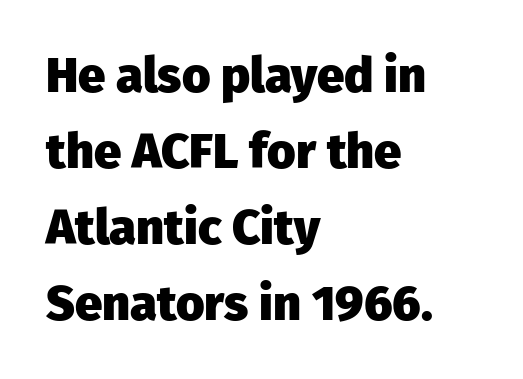
{"serif": "no", "italic": "no", "bold": "yes", "weight": "heavy", "width": "normal", "stroke_contrast": "low", "x_height": "medium", "monospaced": "no", "underline": "no", "align": "left", "line_spacing": "normal", "line_spacing_ratio": 1.55, "letter_spacing": "normal", "letter_spacing_em": 0.0, "glyph_px": 49}
